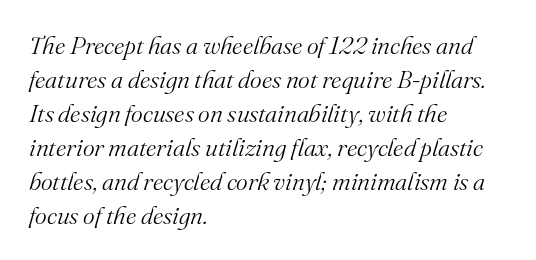
{"italic": "yes", "lean": "right", "slant_degrees": 16, "bold": "no", "underline": "no", "align": "left", "line_spacing": "normal", "line_spacing_ratio": 1.36, "letter_spacing": "normal", "letter_spacing_em": 0.0, "glyph_px": 25}
